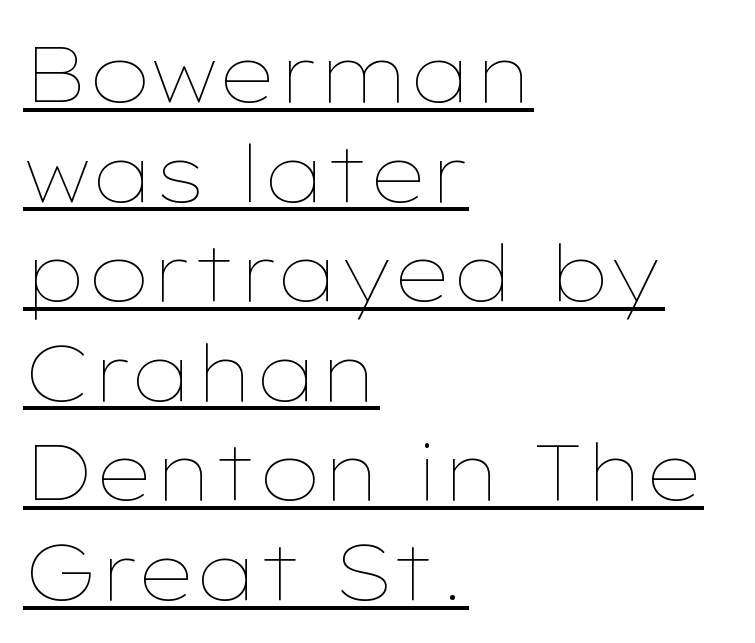
The image shows 79 px thin, wide type, upright; set left-aligned, normal line spacing (1.26x), normal letter spacing, underlined; low stroke contrast and a medium x-height.
